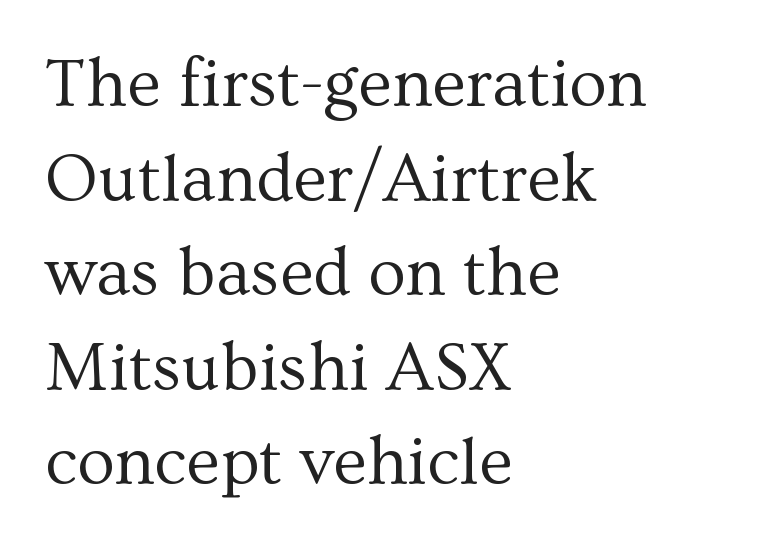
The image shows 69 px regular-weight serif type, upright; set left-aligned, normal line spacing (1.37x), normal letter spacing, not underlined; medium stroke contrast and a medium x-height.
